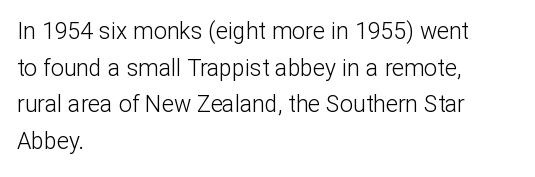
The image shows 23 px text type, upright; set left-aligned, normal line spacing (1.59x), normal letter spacing, not underlined.
